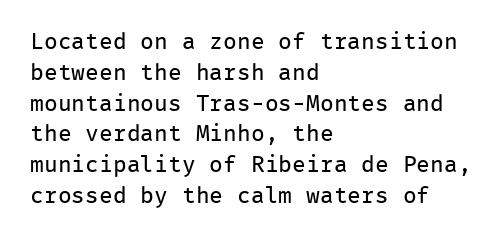
{"italic": "no", "bold": "no", "underline": "no", "align": "left", "line_spacing": "normal", "line_spacing_ratio": 1.34, "letter_spacing": "normal", "letter_spacing_em": 0.0, "glyph_px": 23}
